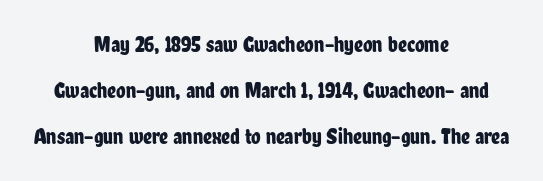
{"italic": "no", "underline": "no", "align": "center", "line_spacing": "loose", "line_spacing_ratio": 2.09, "letter_spacing": "normal", "letter_spacing_em": 0.0, "glyph_px": 22}
